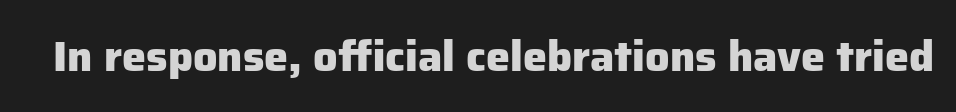
Q: Is the text bold? A: Yes.
Q: Is the text italic (slanted)? A: No, it is upright.
Q: Is the typeface a serif or a sans-serif typeface? A: Sans-serif.
Q: Is the text underlined? A: No.
Q: Is the spacing between letters normal or unusually wide? A: Normal.
Q: Width (condensed, normal, or wide)? A: Normal.
Q: Stroke contrast? A: Low.
Q: x-height? A: Medium.
Q: Monospaced? A: No.
